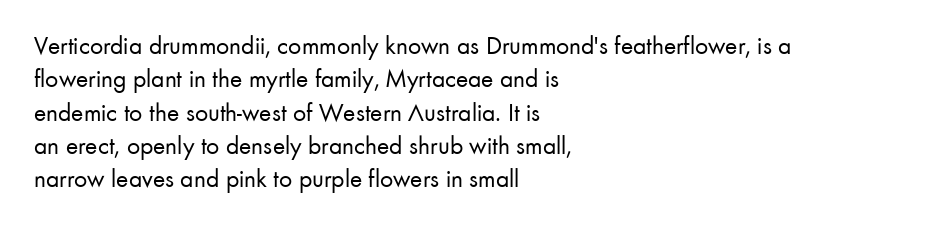
Compared with typical paragraphs, the rows here are spaced about the same. The letters stand straight up with perfectly vertical stems. Short and long lines alike share a common starting point at left. Is the stroke heavy? The answer is a plain regular-or-lighter. In terms of letterspacing, this is plain default setting. Just letters on the line, the space beneath them empty.
